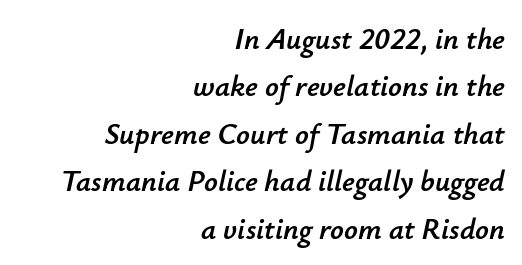
Q: Is the text italic (slanted)? A: Yes, it leans right by about 12 degrees.
Q: Is the text underlined? A: No.
Q: How is the paragraph aligned? A: Right-aligned.
Q: Is the spacing between letters normal or unusually wide? A: Normal.
Q: Is the spacing between lines tight, normal or loose? A: Normal.
Q: Width (condensed, normal, or wide)? A: Normal.
Q: Stroke contrast? A: Low.
Q: x-height? A: Small.
Q: Monospaced? A: No.
